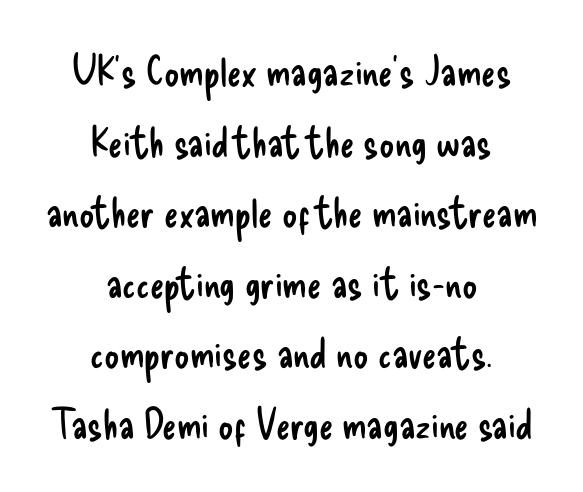
Q: Is the text bold? A: No.
Q: Is the text italic (slanted)? A: No, it is upright.
Q: Is the typeface a serif or a sans-serif typeface? A: Sans-serif.
Q: Is the text underlined? A: No.
Q: How is the paragraph aligned? A: Centered.
Q: Is the spacing between letters normal or unusually wide? A: Normal.
Q: Is the spacing between lines tight, normal or loose? A: Normal.
Q: Width (condensed, normal, or wide)? A: Condensed.
Q: Stroke contrast? A: Low.
Q: x-height? A: Small.
Q: Monospaced? A: No.
